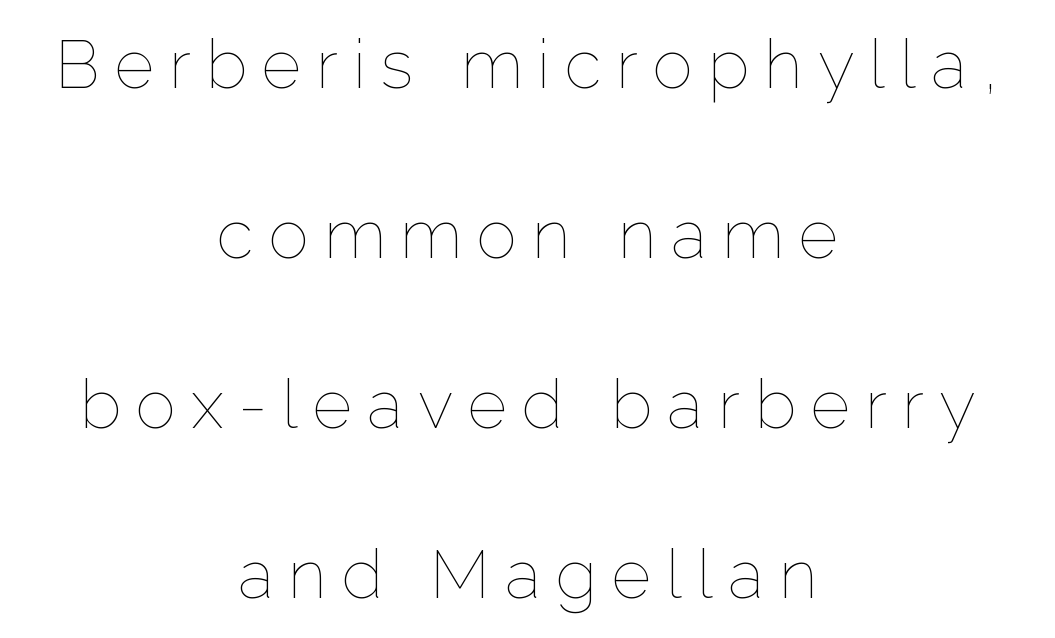
Q: Is the text bold? A: No.
Q: Is the text italic (slanted)? A: No, it is upright.
Q: Is the text underlined? A: No.
Q: How is the paragraph aligned? A: Centered.
Q: Is the spacing between letters normal or unusually wide? A: Unusually wide.
Q: Is the spacing between lines tight, normal or loose? A: Loose.
Q: Width (condensed, normal, or wide)? A: Normal.
Q: Stroke contrast? A: Low.
Q: x-height? A: Medium.
Q: Monospaced? A: No.
